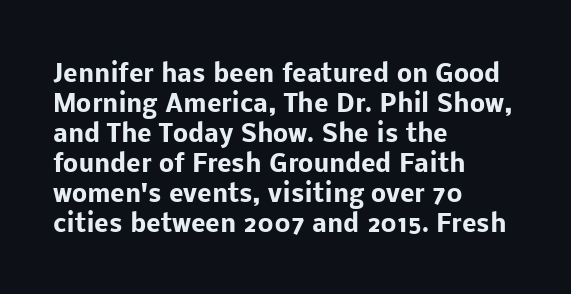
{"italic": "no", "bold": "yes", "underline": "no", "align": "left", "line_spacing": "normal", "line_spacing_ratio": 1.25, "letter_spacing": "normal", "letter_spacing_em": 0.0, "glyph_px": 24}
